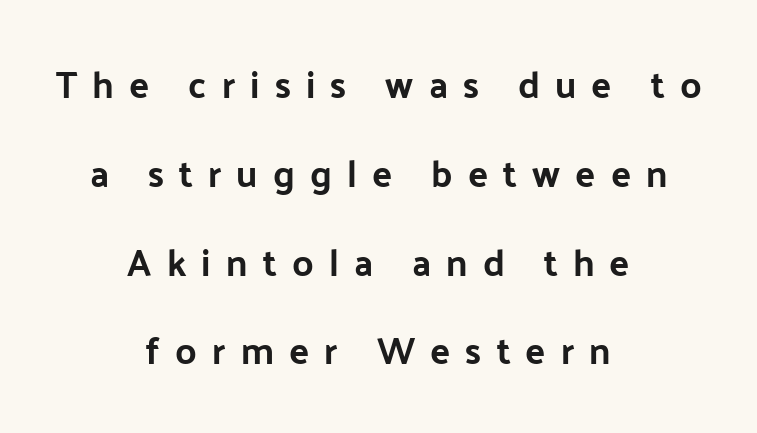
Glance below the letters and you will spot only blank space. Compared with typical paragraphs, the rows here are farther apart. A centered setting, common on invitations and titles, is used for this passage. Posture: straight, roman, zero tilt. Check where the strokes stop: nothing finishes them off — pure sans.
